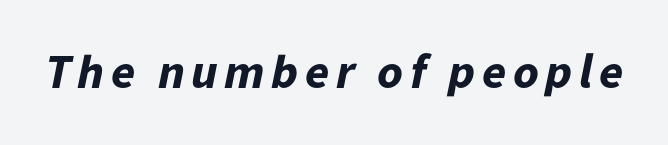
{"italic": "yes", "lean": "right", "slant_degrees": 11, "bold": "yes", "weight": "bold", "width": "normal", "stroke_contrast": "low", "x_height": "medium", "monospaced": "no", "underline": "no", "glyph_px": 49}
